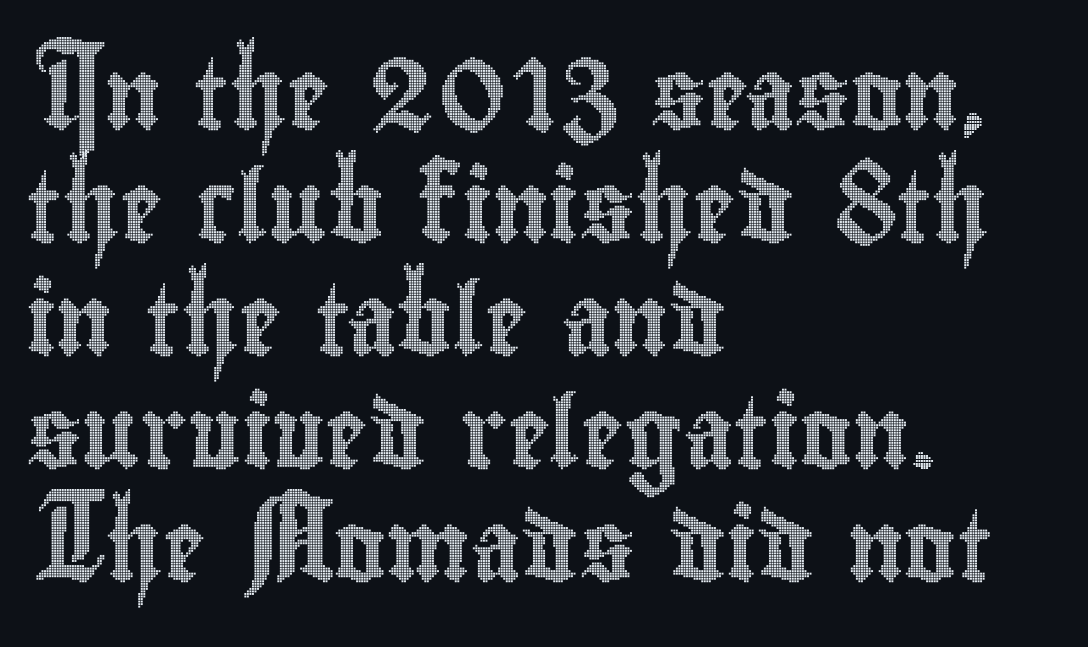
The space beneath each line is pristine and unruled. Designer's note — italics off, roman on. The type is set solid horizontally, with unmodified tracking. Quick note: interline space is typical. Visually the block forms a straight wall on the left and a jagged coastline on the right.
